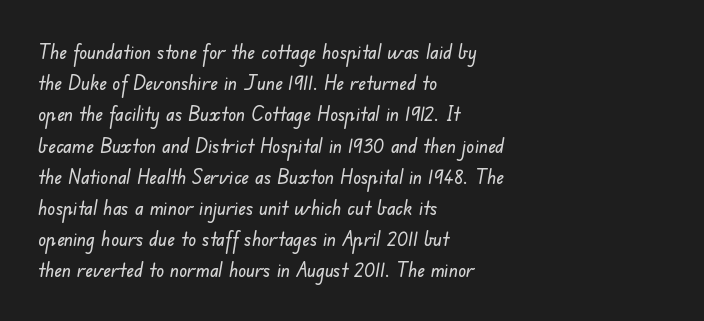
Q: Is the text underlined? A: No.
Q: How is the paragraph aligned? A: Left-aligned.
Q: Is the spacing between letters normal or unusually wide? A: Normal.
Q: Is the spacing between lines tight, normal or loose? A: Normal.
